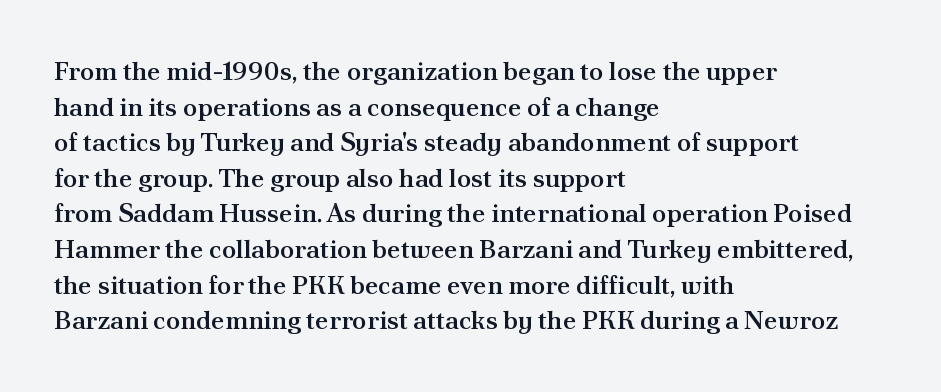
The letters sit at their default tracking, neither squeezed nor spread. Line starts are locked; line ends wander. These words are printed semibold, heavier than regular yet not bold. Does the lettering tilt? It doesn't — this is upright. Students, observe: this is what conventionally led text looks like. Type without underlining.
